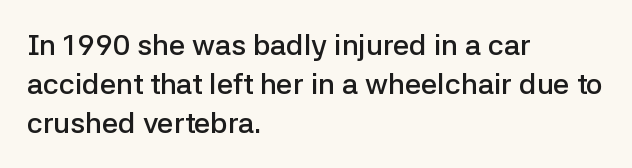
Q: Is the text bold? A: Semi-bold.
Q: Is the text italic (slanted)? A: No, it is upright.
Q: Is the typeface a serif or a sans-serif typeface? A: Sans-serif.
Q: Is the text underlined? A: No.
Q: How is the paragraph aligned? A: Left-aligned.
Q: Is the spacing between letters normal or unusually wide? A: Normal.
Q: Is the spacing between lines tight, normal or loose? A: Normal.
Q: Width (condensed, normal, or wide)? A: Normal.
Q: Stroke contrast? A: Low.
Q: x-height? A: Medium.
Q: Monospaced? A: No.
